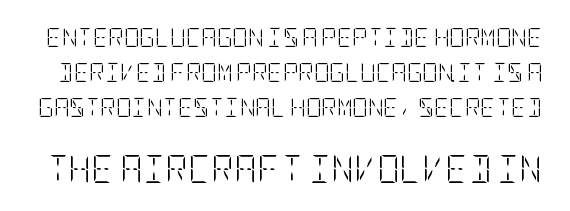
The image shows 28 px light, condensed type, upright; set line spacing 1.83x, normal letter spacing, not underlined; the second (bottom) block is 1.47x larger; low stroke contrast and a large x-height.
